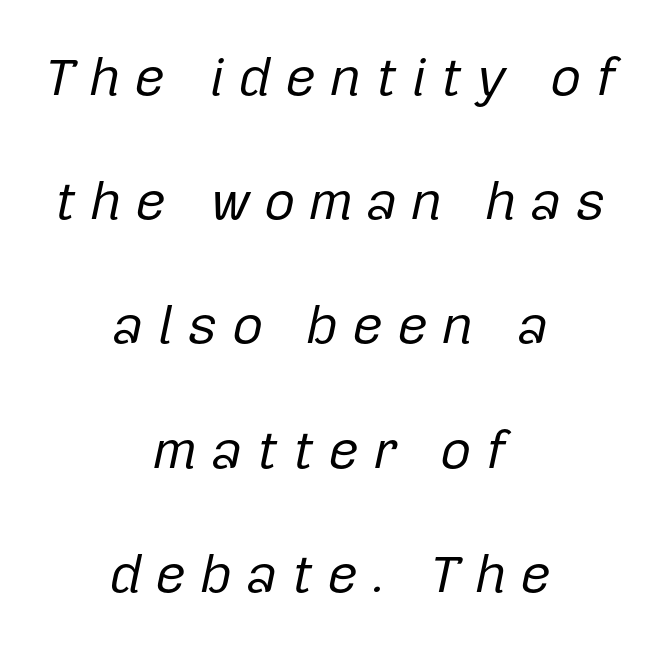
Q: Is the text bold? A: No.
Q: Is the text italic (slanted)? A: Yes, it leans right by about 12 degrees.
Q: Is the text underlined? A: No.
Q: How is the paragraph aligned? A: Centered.
Q: Is the spacing between letters normal or unusually wide? A: Unusually wide.
Q: Is the spacing between lines tight, normal or loose? A: Loose.
Q: Width (condensed, normal, or wide)? A: Normal.
Q: Stroke contrast? A: Low.
Q: x-height? A: Medium.
Q: Monospaced? A: No.
